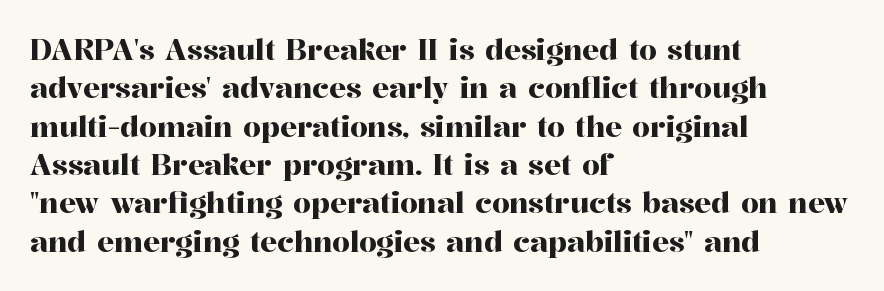
{"serif": "yes", "italic": "no", "width": "normal", "stroke_contrast": "high", "x_height": "medium", "monospaced": "no", "underline": "no", "align": "left", "line_spacing": "normal", "line_spacing_ratio": 1.37, "letter_spacing": "normal", "letter_spacing_em": 0.0, "glyph_px": 28}
